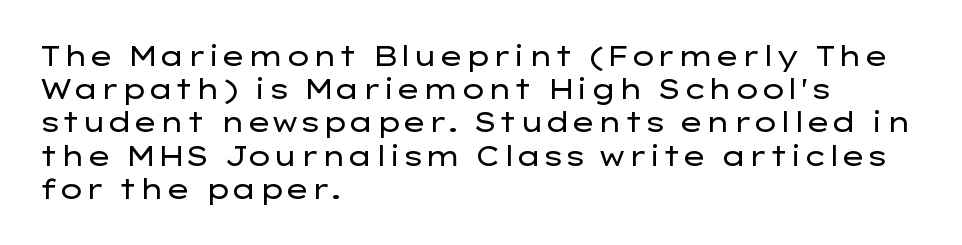
{"italic": "no", "bold": "no", "underline": "no", "align": "left", "line_spacing_ratio": 1.23, "letter_spacing": "normal", "letter_spacing_em": 0.0, "glyph_px": 27}
